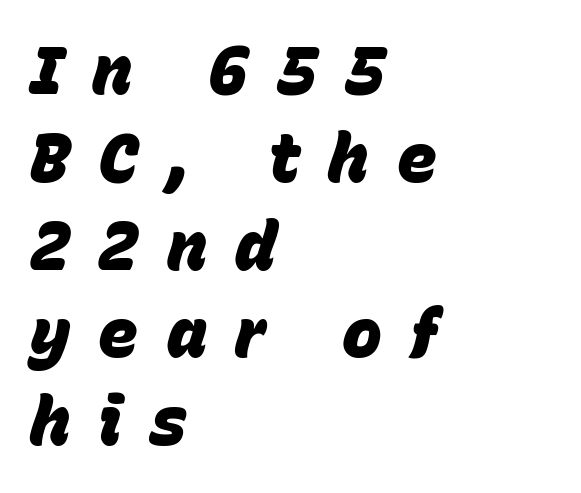
The image shows 67 px heavy type, italic (leaning right); set left-aligned, normal line spacing (1.31x), unusually wide letter spacing (+0.42 em), not underlined; low stroke contrast and a large x-height.
